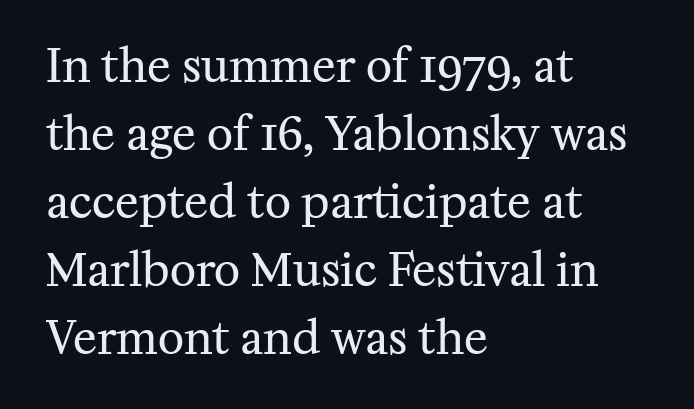
{"serif": "yes", "italic": "no", "bold": "no", "weight": "regular", "width": "normal", "stroke_contrast": "medium", "x_height": "medium", "monospaced": "no", "underline": "no", "align": "left", "line_spacing": "normal", "line_spacing_ratio": 1.51, "letter_spacing": "normal", "letter_spacing_em": 0.0, "glyph_px": 45}
